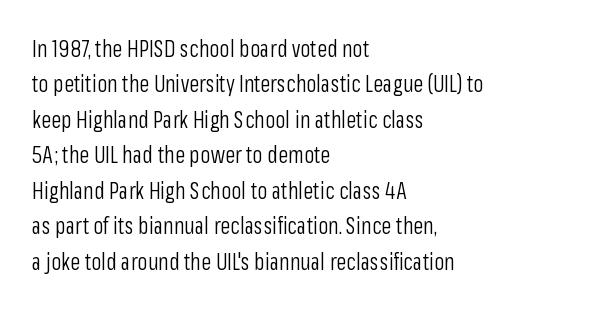
The image shows 23 px text type, upright; set left-aligned, normal line spacing (1.54x), normal letter spacing, not underlined.
